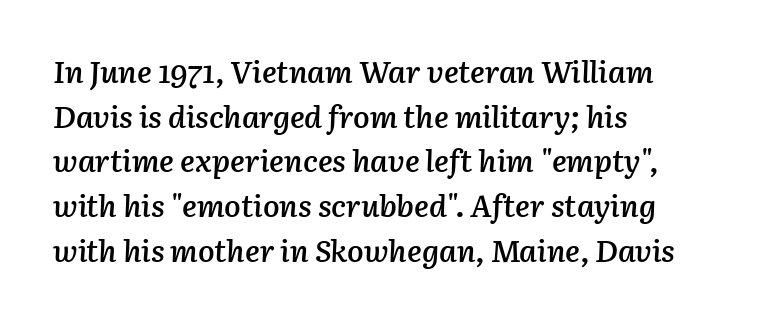
The passage shown is semibold, sitting just below true bold. Honestly, there is no underline to notice here at all. Tall strokes in this sample are angled rather than plumb. The passage shown stacks its lines at a standard gap. Tracking value appears to be zero — textbook default spacing. Left-aligned paragraph, ragged on the right.
